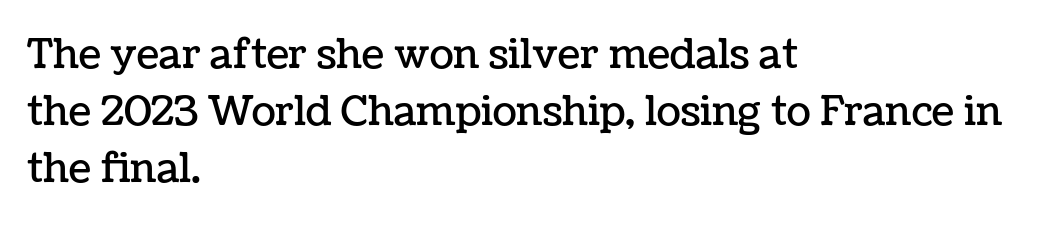
A classic flush-left, rag-right setting is used for this passage. Designer's note — italics off, roman on. A bare baseline throughout the passage. Leading matches the norm, producing a regular column. Inter-character spacing is left at the font's built-in metrics. A typesetter would call this proportional, since set widths differ per character.
